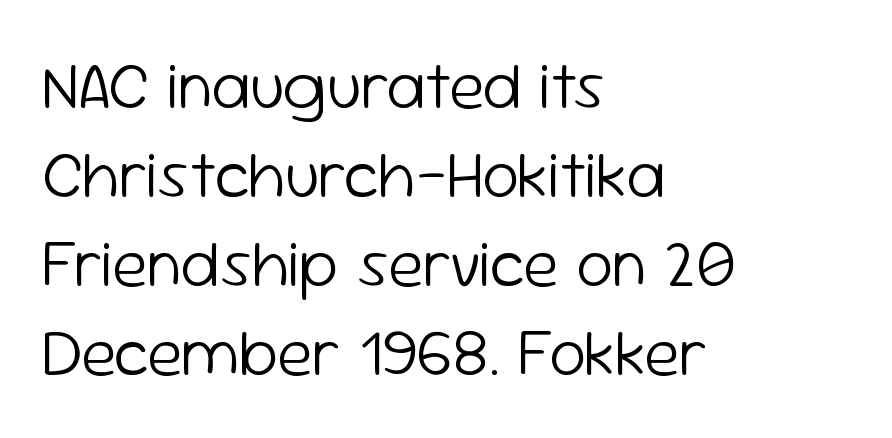
Horizontal bands of white between lines are of average thickness. Inter-character spacing is left at the font's built-in metrics. Grotesque or geometric, the face here clearly has no serifs. The passage shown is not bold in any degree.
